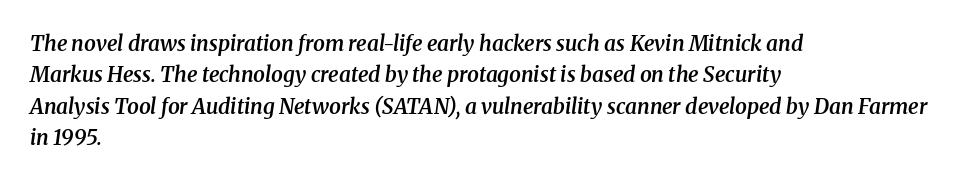
Q: Is the text bold? A: Semi-bold.
Q: Is the text italic (slanted)? A: Yes, it leans right by about 8 degrees.
Q: Is the text underlined? A: No.
Q: How is the paragraph aligned? A: Left-aligned.
Q: Is the spacing between letters normal or unusually wide? A: Normal.
Q: Is the spacing between lines tight, normal or loose? A: Normal.
